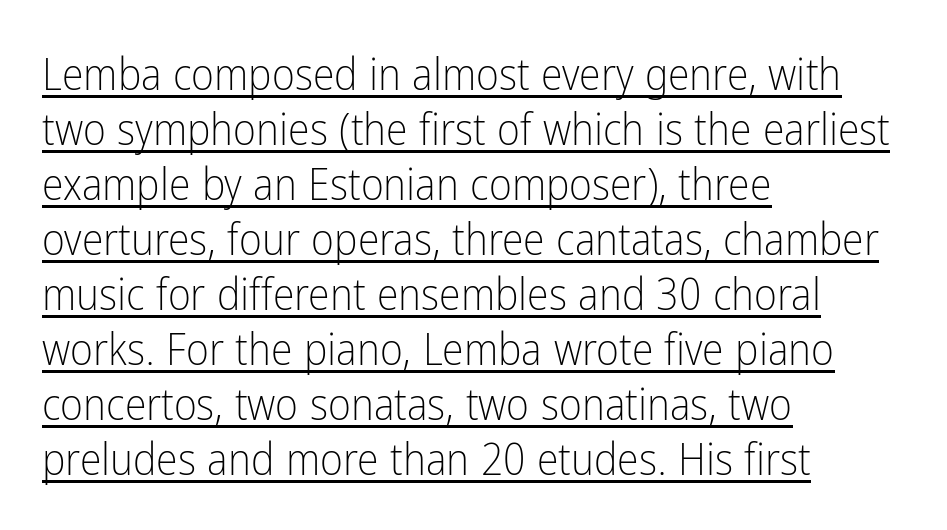
{"serif": "no", "italic": "no", "bold": "no", "weight": "light", "width": "condensed", "stroke_contrast": "low", "x_height": "medium", "monospaced": "no", "underline": "yes", "align": "left", "line_spacing": "normal", "line_spacing_ratio": 1.25, "letter_spacing": "normal", "letter_spacing_em": 0.0, "glyph_px": 44}
